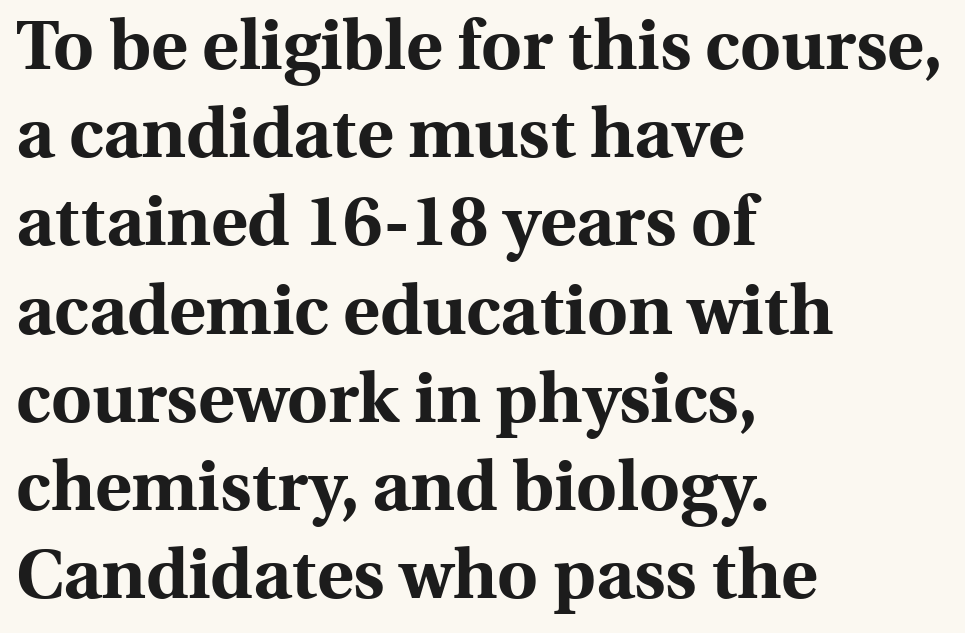
{"serif": "yes", "italic": "no", "bold": "yes", "weight": "bold", "width": "normal", "x_height": "medium", "monospaced": "no", "underline": "no", "align": "left", "line_spacing": "normal", "line_spacing_ratio": 1.26, "letter_spacing": "normal", "letter_spacing_em": 0.0, "glyph_px": 70}
